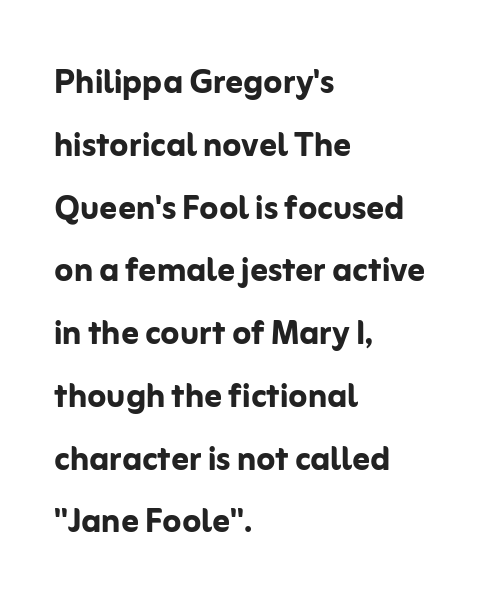
Stroke thickness is high; the sample reads as a true bold. The axis of the letterforms is exactly vertical. Each letter keeps its own natural width here, so spacing adapts to shape. Quick note: interline space is typical. Observe the absence of serifs on each vertical stroke in this sample.
